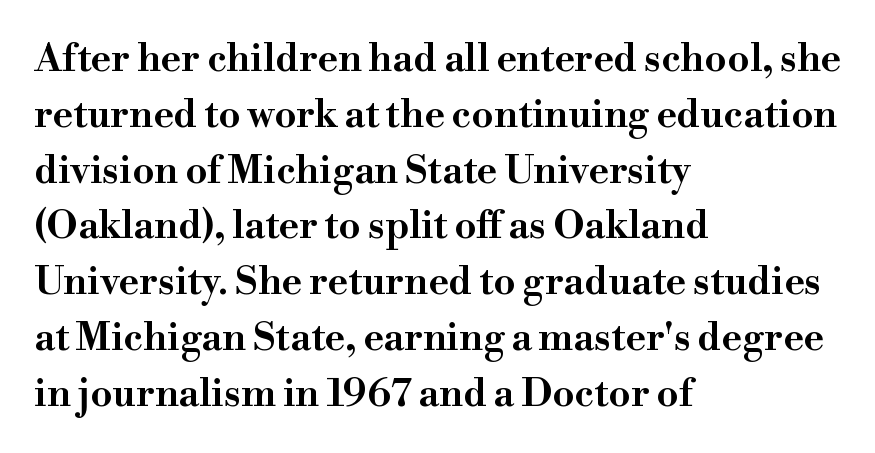
These lines are set flush left with a ragged right edge. The rows are spaced the way most documents space them. Tracking value appears to be zero — textbook default spacing. Beneath every word, the page is bare. Proportional: the letters do not fall into vertical columns.
